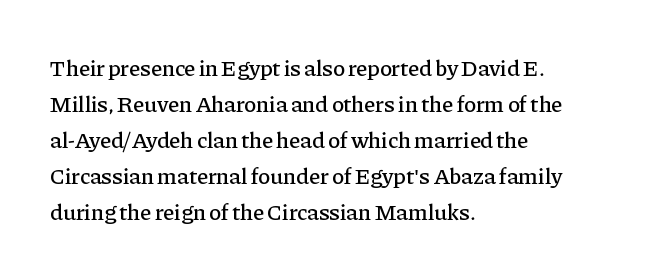
Q: Is the text italic (slanted)? A: No, it is upright.
Q: Is the text underlined? A: No.
Q: How is the paragraph aligned? A: Left-aligned.
Q: Is the spacing between letters normal or unusually wide? A: Normal.
Q: Is the spacing between lines tight, normal or loose? A: Normal.
